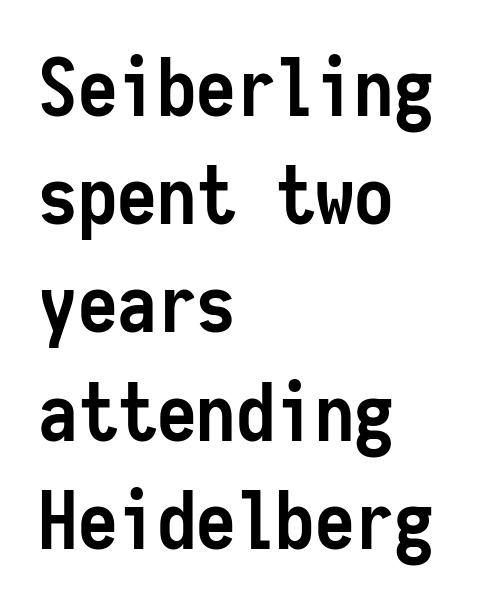
Q: Is the text bold? A: Yes.
Q: Is the text italic (slanted)? A: No, it is upright.
Q: Is the typeface a serif or a sans-serif typeface? A: Sans-serif.
Q: Is the text underlined? A: No.
Q: How is the paragraph aligned? A: Left-aligned.
Q: Is the spacing between letters normal or unusually wide? A: Normal.
Q: Is the spacing between lines tight, normal or loose? A: Normal.
Q: Width (condensed, normal, or wide)? A: Condensed.
Q: Stroke contrast? A: Low.
Q: x-height? A: Medium.
Q: Monospaced? A: Yes.
